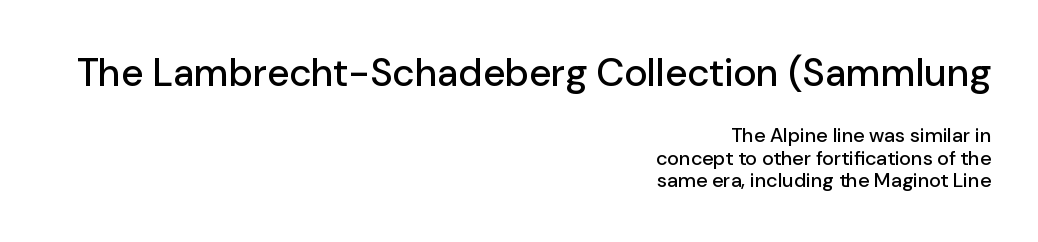
Q: Is the text italic (slanted)? A: No, it is upright.
Q: Is the typeface a serif or a sans-serif typeface? A: Sans-serif.
Q: Is the text underlined? A: No.
Q: How is the paragraph aligned? A: Right-aligned.
Q: Is the spacing between letters normal or unusually wide? A: Normal.
Q: Is the spacing between lines tight, normal or loose? A: Tight.
Q: Which block of text is set in a larger size, the first (top) or the second (bottom)? A: The first (top) one.
Q: Width (condensed, normal, or wide)? A: Normal.
Q: Stroke contrast? A: Low.
Q: x-height? A: Medium.
Q: Monospaced? A: No.
